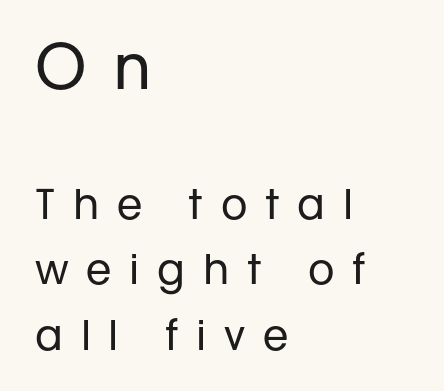
The image shows 62 px regular-weight sans-serif type, upright; set left-aligned, normal line spacing (1.59x), unusually wide letter spacing (+0.43 em), not underlined; the first (top) block is 1.51x larger; low stroke contrast and a medium x-height.
